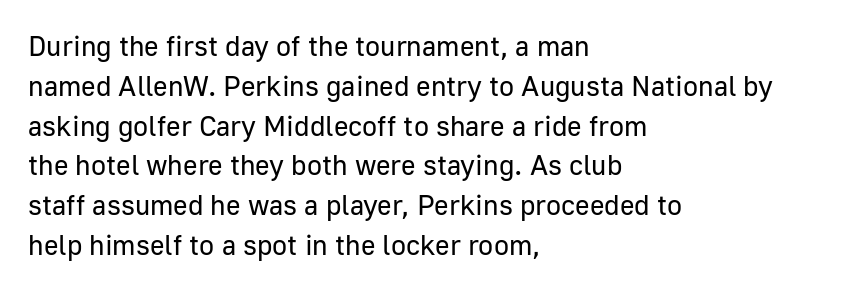
The image shows 28 px regular-weight sans-serif type, upright; set left-aligned, normal line spacing (1.42x), normal letter spacing, not underlined; low stroke contrast and a medium x-height.
